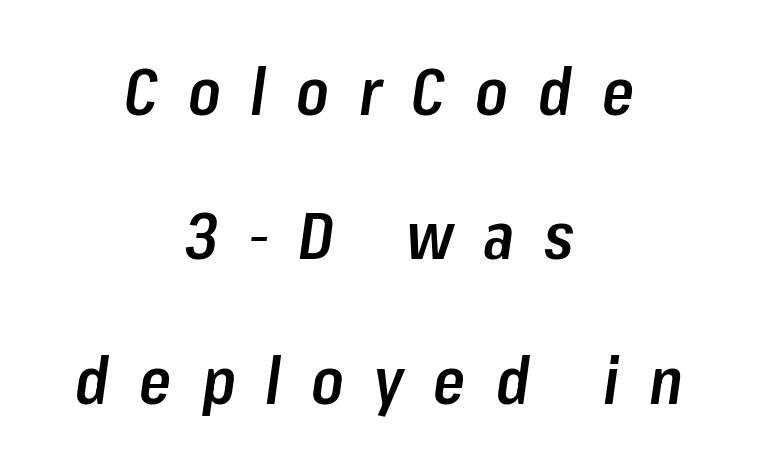
Every row of glyphs is offset so its center matches the block's center. Glance below the letters and you will spot only blank space. Posture: slanted. Notice the strokes are somewhat thickened but not fully heavy: this is a semibold.
